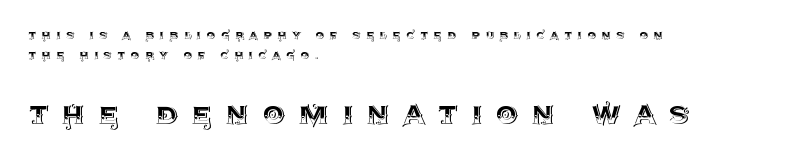
Q: Is the text italic (slanted)? A: No, it is upright.
Q: Is the text underlined? A: No.
Q: How is the paragraph aligned? A: Left-aligned.
Q: Is the spacing between letters normal or unusually wide? A: Unusually wide.
Q: Is the spacing between lines tight, normal or loose? A: Normal.
Q: Which block of text is set in a larger size, the first (top) or the second (bottom)? A: The second (bottom) one.
Q: Width (condensed, normal, or wide)? A: Normal.
Q: x-height? A: Large.
Q: Monospaced? A: No.
